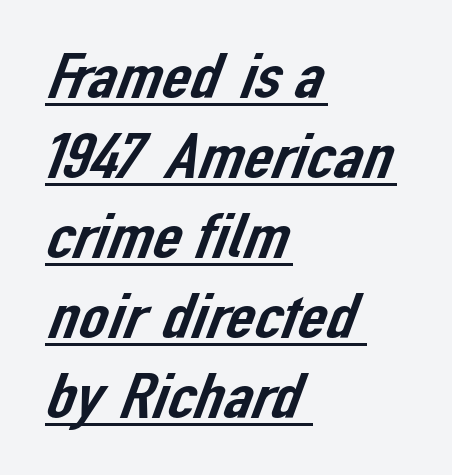
Q: Is the typeface a serif or a sans-serif typeface? A: Sans-serif.
Q: Is the text underlined? A: Yes.
Q: How is the paragraph aligned? A: Left-aligned.
Q: Is the spacing between letters normal or unusually wide? A: Normal.
Q: Is the spacing between lines tight, normal or loose? A: Normal.
Q: Width (condensed, normal, or wide)? A: Normal.
Q: Stroke contrast? A: Low.
Q: x-height? A: Medium.
Q: Monospaced? A: No.
